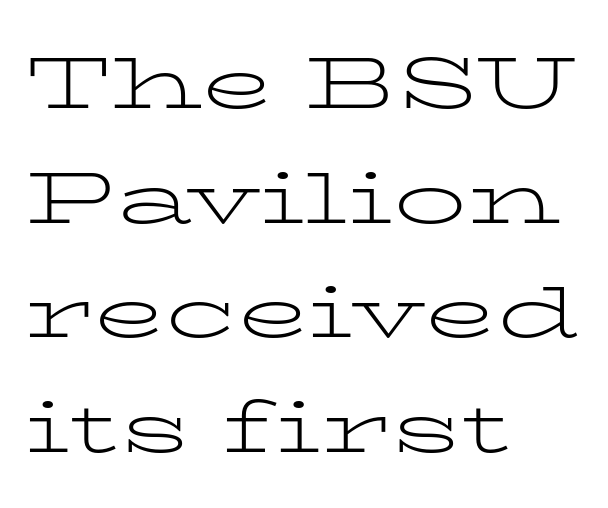
This rendering employs a face with finishing strokes, i.e., a serif. Honestly, the letter spacing is just normal — you wouldn't notice it. The zone under the glyphs is completely vacant. Do the letters lean? They stand straight. You could not count columns in this text — the font is proportionally spaced. This block has exactly the height ordinary leading produces.
